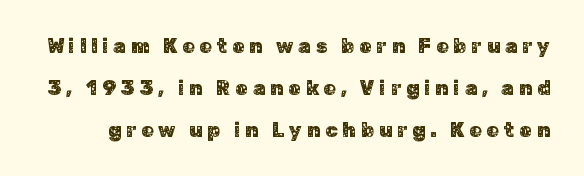
The image shows 20 px text type, upright; set loose line spacing (2.09x), unusually wide letter spacing (+0.24 em), not underlined.
